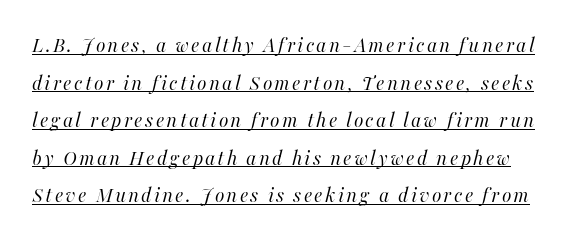
{"italic": "yes", "lean": "right", "slant_degrees": 16, "bold": "no", "underline": "yes", "line_spacing_ratio": 1.71, "glyph_px": 22}
